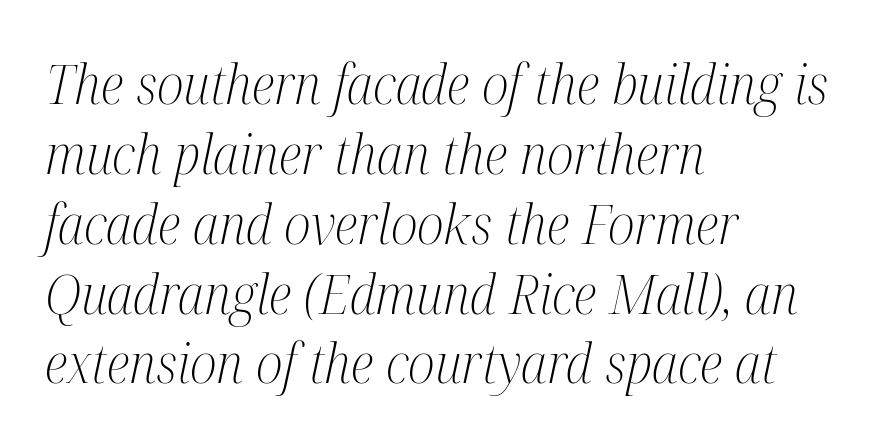
The image shows 55 px light, condensed serif type, italic (leaning right); set left-aligned, normal line spacing (1.27x), normal letter spacing, not underlined; medium stroke contrast and a medium x-height.
